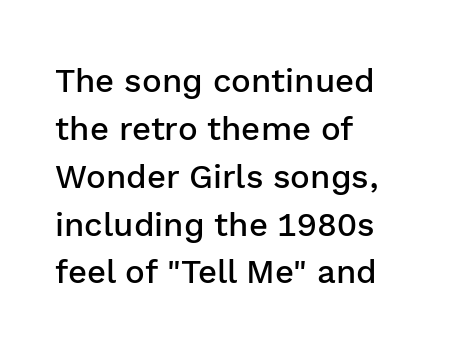
Q: Is the text bold? A: Semi-bold.
Q: Is the text italic (slanted)? A: No, it is upright.
Q: Is the typeface a serif or a sans-serif typeface? A: Sans-serif.
Q: Is the text underlined? A: No.
Q: How is the paragraph aligned? A: Left-aligned.
Q: Is the spacing between letters normal or unusually wide? A: Normal.
Q: Is the spacing between lines tight, normal or loose? A: Normal.
Q: Width (condensed, normal, or wide)? A: Normal.
Q: Stroke contrast? A: Low.
Q: x-height? A: Medium.
Q: Monospaced? A: No.
